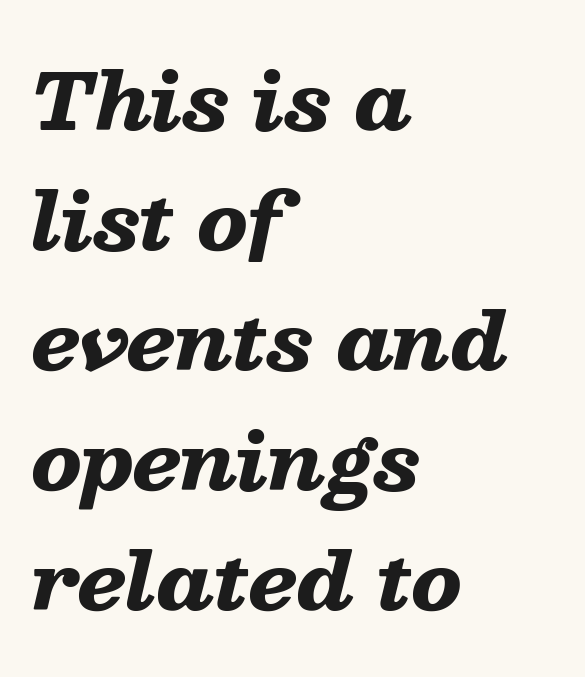
{"italic": "yes", "lean": "right", "slant_degrees": 13, "bold": "yes", "weight": "heavy", "width": "wide", "stroke_contrast": "low", "x_height": "medium", "monospaced": "no", "underline": "no", "align": "left", "line_spacing": "normal", "line_spacing_ratio": 1.54, "letter_spacing": "normal", "letter_spacing_em": 0.0, "glyph_px": 78}
